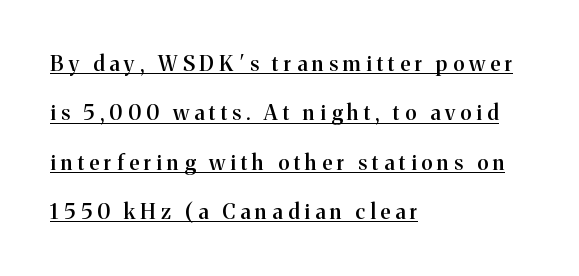
Casual observation: everything's shoved over to the left. This is underlined copy, the kind a proofreader might mark for attention. On the weight axis this lands at semibold, roughly 600. Leading: increased. Students, note that the glyphs here are deliberately spaced far apart. Every character sits straight up, as roman type does.
